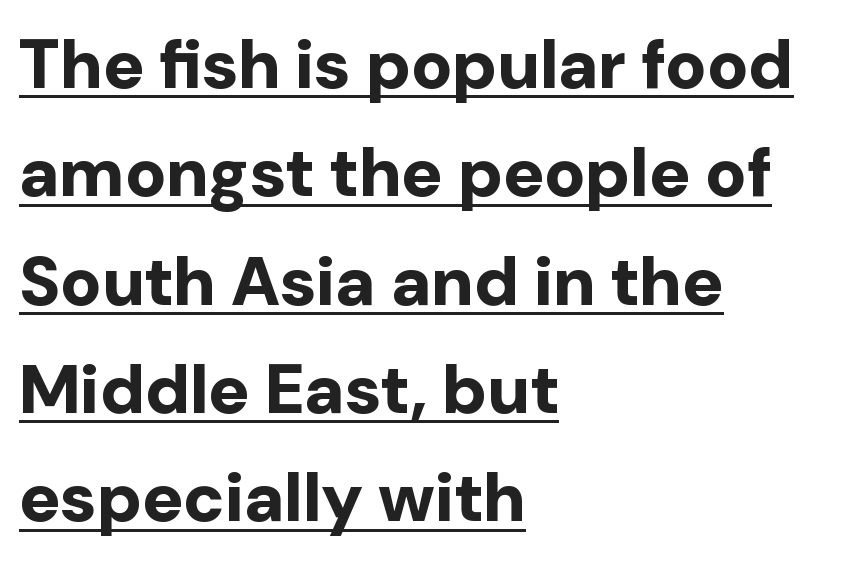
Notice how a bar underscores the lettering throughout. Chunky letters — that's bold for sure. Proportional: the letters do not fall into vertical columns. You can tell from the bare stems that sans-serif type was used. If you drew a line through each stem, it would be perfectly vertical.
